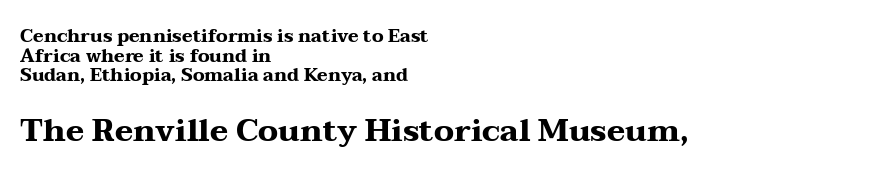
The image shows 31 px heavy, wide serif type, upright; set left-aligned, tight line spacing (1.09x), normal letter spacing, not underlined; the second (bottom) block is 1.72x larger; medium stroke contrast and a medium x-height.
